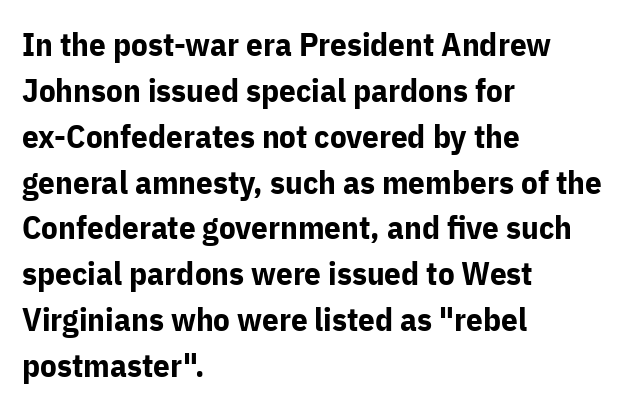
How heavy is the stroke? Heavy — this is a bold. Plain, unruled lines of type. Short note: letters normally spaced. Ascenders rise straight up at ninety degrees. Alignment: flush left. One glance says typical: line gaps are just what's usual.
